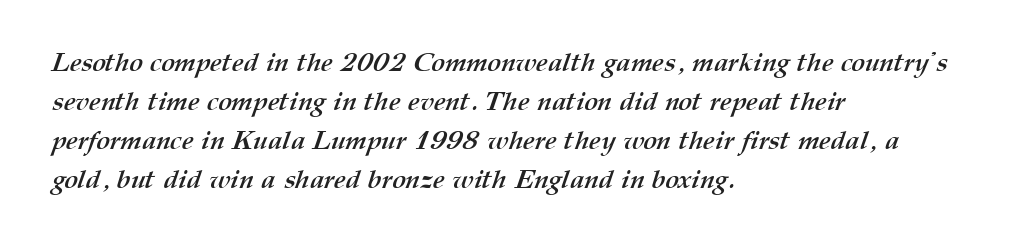
{"bold": "yes", "underline": "no", "align": "left", "line_spacing": "normal", "line_spacing_ratio": 1.5, "letter_spacing": "normal", "letter_spacing_em": 0.0, "glyph_px": 26}
